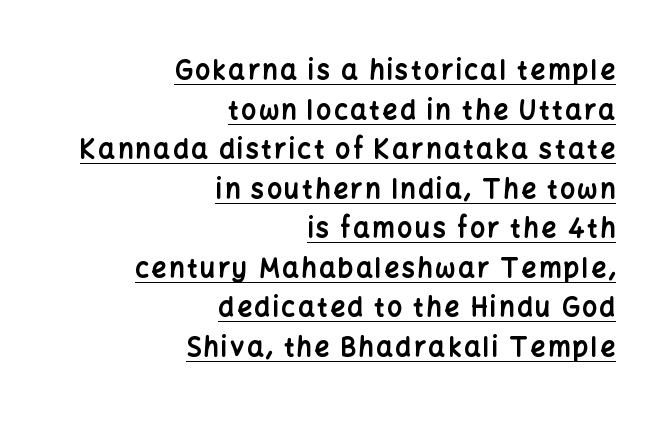
The image shows 26 px bold type, upright; set right-aligned, normal line spacing (1.52x), underlined.
